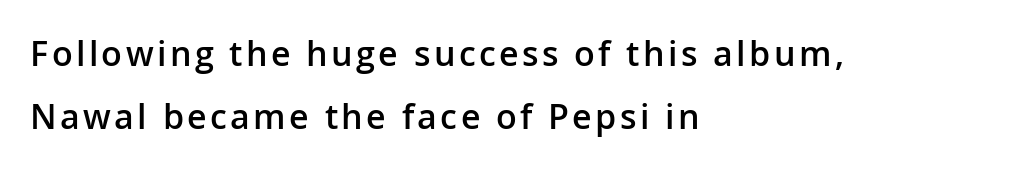
A somewhat darkened texture: the type is semibold rather than bold. Layout note: lines flush left. Rendered with straight, roman letterforms. The foot of each line stays bare and open.
